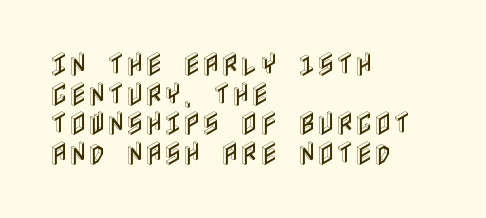
The image shows 26 px text type, upright; set left-aligned, tight line spacing (1.14x), normal letter spacing, not underlined.
